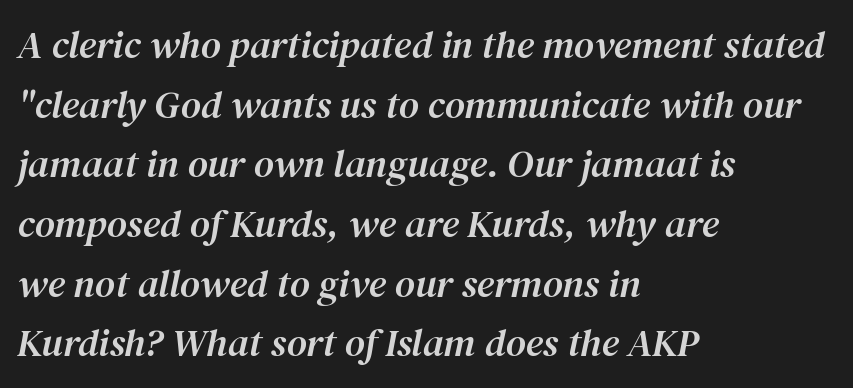
Q: Is the text italic (slanted)? A: Yes, it leans right by about 12 degrees.
Q: Is the typeface a serif or a sans-serif typeface? A: Serif.
Q: Is the text underlined? A: No.
Q: How is the paragraph aligned? A: Left-aligned.
Q: Is the spacing between letters normal or unusually wide? A: Normal.
Q: Is the spacing between lines tight, normal or loose? A: Normal.
Q: Width (condensed, normal, or wide)? A: Normal.
Q: Stroke contrast? A: Medium.
Q: x-height? A: Medium.
Q: Monospaced? A: No.
